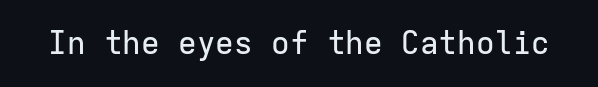
Q: Is the text italic (slanted)? A: No, it is upright.
Q: Is the typeface a serif or a sans-serif typeface? A: Sans-serif.
Q: Is the text underlined? A: No.
Q: Is the spacing between letters normal or unusually wide? A: Normal.
Q: Width (condensed, normal, or wide)? A: Normal.
Q: Stroke contrast? A: Low.
Q: x-height? A: Medium.
Q: Monospaced? A: Yes.
